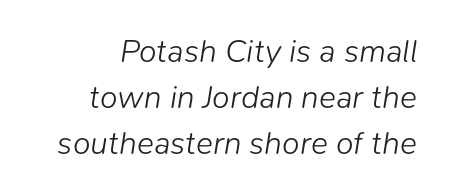
Q: Is the text bold? A: No.
Q: Is the text italic (slanted)? A: Yes, it leans right by about 9 degrees.
Q: Is the text underlined? A: No.
Q: Is the spacing between letters normal or unusually wide? A: Normal.
Q: Is the spacing between lines tight, normal or loose? A: Normal.
Q: Width (condensed, normal, or wide)? A: Normal.
Q: Stroke contrast? A: Low.
Q: x-height? A: Medium.
Q: Monospaced? A: No.
